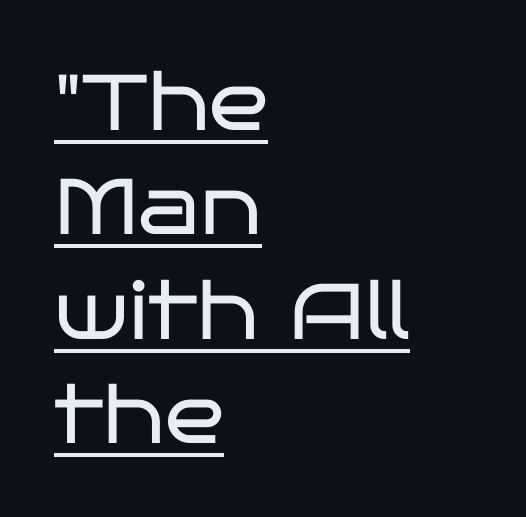
Q: Is the text bold? A: No.
Q: Is the text italic (slanted)? A: No, it is upright.
Q: Is the typeface a serif or a sans-serif typeface? A: Sans-serif.
Q: Is the text underlined? A: Yes.
Q: How is the paragraph aligned? A: Left-aligned.
Q: Is the spacing between letters normal or unusually wide? A: Normal.
Q: Is the spacing between lines tight, normal or loose? A: Normal.
Q: Width (condensed, normal, or wide)? A: Wide.
Q: Stroke contrast? A: Low.
Q: x-height? A: Large.
Q: Monospaced? A: No.
